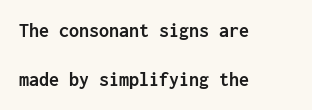
Q: Is the text bold? A: Yes.
Q: Is the text italic (slanted)? A: No, it is upright.
Q: Is the text underlined? A: No.
Q: How is the paragraph aligned? A: Left-aligned.
Q: Is the spacing between letters normal or unusually wide? A: Normal.
Q: Is the spacing between lines tight, normal or loose? A: Loose.
